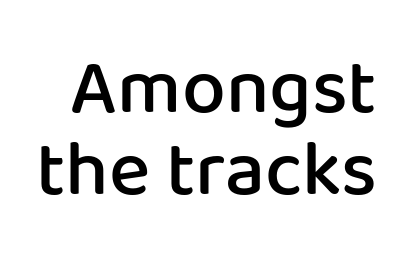
{"serif": "no", "italic": "no", "bold": "semi", "weight": "semibold", "width": "normal", "stroke_contrast": "low", "x_height": "medium", "monospaced": "no", "underline": "no", "line_spacing": "tight", "line_spacing_ratio": 1.05, "letter_spacing": "normal", "letter_spacing_em": 0.0, "glyph_px": 78}
